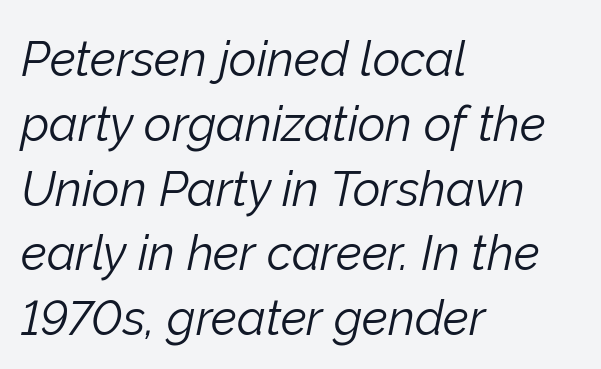
{"italic": "yes", "lean": "right", "slant_degrees": 12, "bold": "no", "weight": "light", "width": "normal", "stroke_contrast": "low", "x_height": "medium", "monospaced": "no", "underline": "no", "align": "left", "line_spacing": "normal", "line_spacing_ratio": 1.35, "letter_spacing": "normal", "letter_spacing_em": 0.0, "glyph_px": 48}
